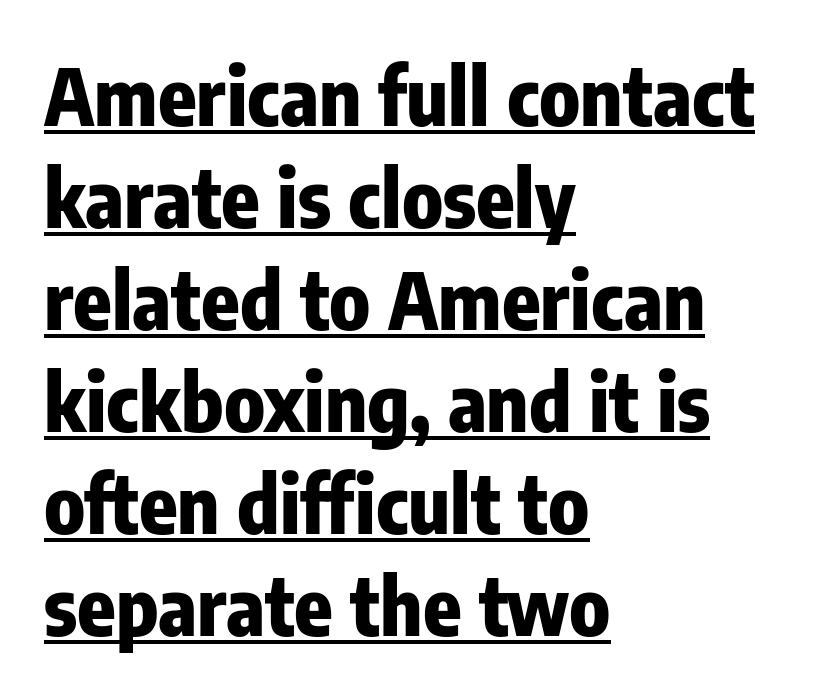
The image shows 79 px heavy, condensed sans-serif type, upright; set left-aligned, normal line spacing (1.29x), normal letter spacing, underlined; low stroke contrast and a medium x-height.
